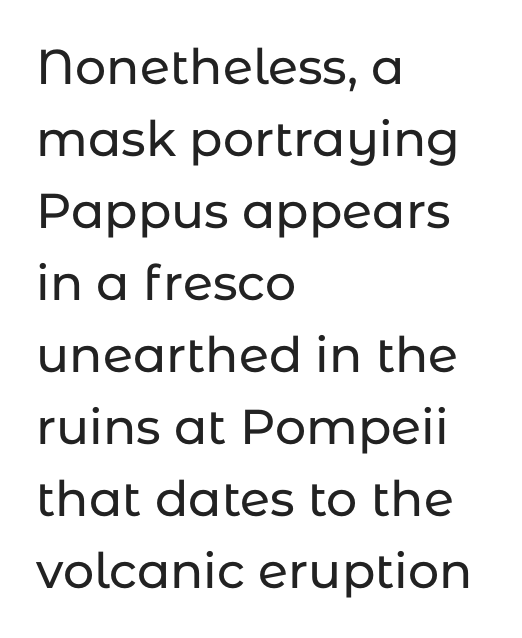
The image shows 49 px sans-serif type, upright; set left-aligned, normal line spacing (1.47x), normal letter spacing, not underlined; low stroke contrast and a medium x-height.
